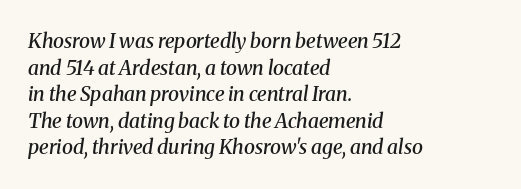
Q: Is the text bold? A: Semi-bold.
Q: Is the text italic (slanted)? A: Yes, it leans right by about 8 degrees.
Q: Is the text underlined? A: No.
Q: How is the paragraph aligned? A: Left-aligned.
Q: Is the spacing between letters normal or unusually wide? A: Normal.
Q: Is the spacing between lines tight, normal or loose? A: Normal.
